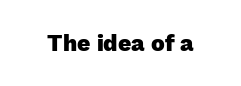
{"italic": "no", "bold": "yes", "underline": "no", "letter_spacing": "normal", "letter_spacing_em": 0.0, "glyph_px": 23}
